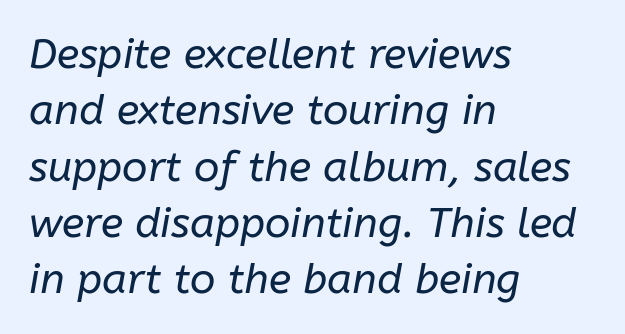
{"italic": "yes", "lean": "right", "slant_degrees": 10, "bold": "no", "weight": "regular", "width": "normal", "stroke_contrast": "low", "x_height": "medium", "monospaced": "no", "underline": "no", "align": "left", "line_spacing": "normal", "line_spacing_ratio": 1.34, "letter_spacing": "normal", "letter_spacing_em": 0.0, "glyph_px": 42}
